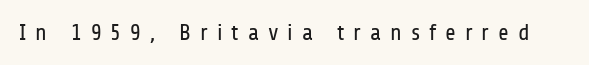
The image shows 23 px text type, upright; set unusually wide letter spacing (+0.39 em), not underlined.
